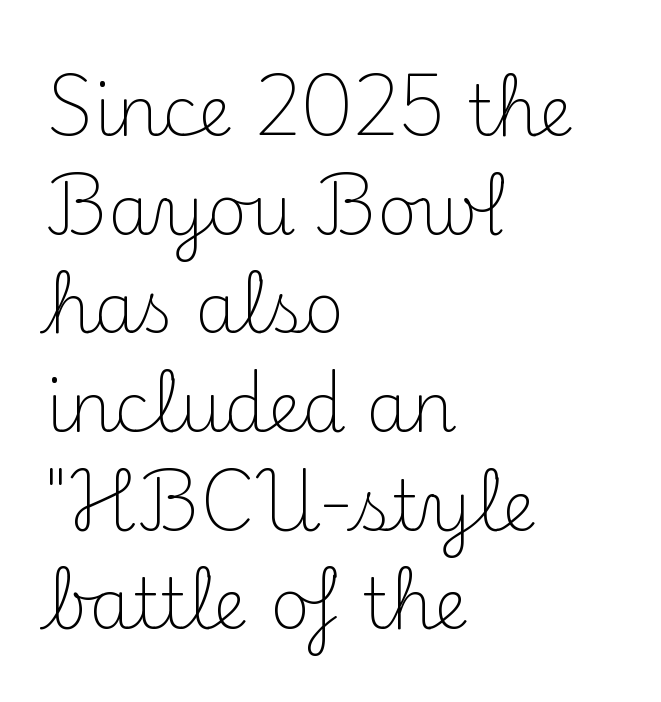
The glyphs in this specimen are seriffed. This sample uses an upright cut, with every glyph sitting square on the baseline. The typesetting does not lean heavy: it is not bold. Glance below the letters and you will spot only blank space. Inter-character spacing is left at the font's built-in metrics.
